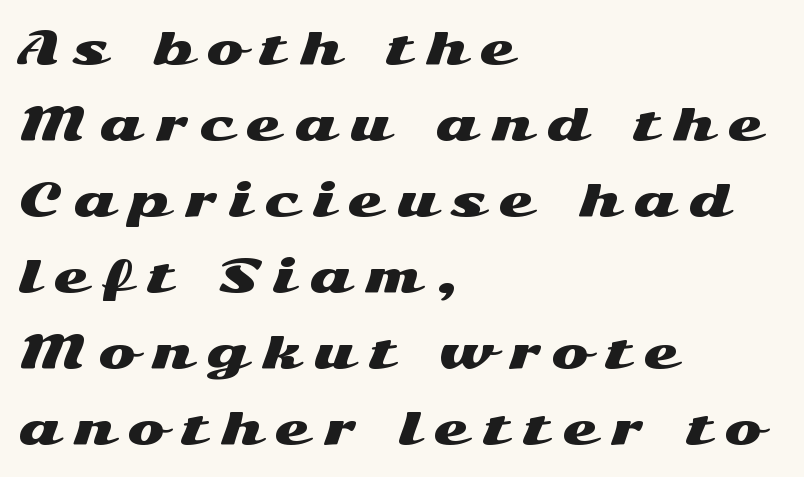
Q: Is the text italic (slanted)? A: Yes.
Q: Is the typeface a serif or a sans-serif typeface? A: Sans-serif.
Q: Is the text underlined? A: No.
Q: How is the paragraph aligned? A: Left-aligned.
Q: Is the spacing between letters normal or unusually wide? A: Unusually wide.
Q: Is the spacing between lines tight, normal or loose? A: Normal.
Q: Width (condensed, normal, or wide)? A: Wide.
Q: Stroke contrast? A: Medium.
Q: x-height? A: Medium.
Q: Monospaced? A: No.
